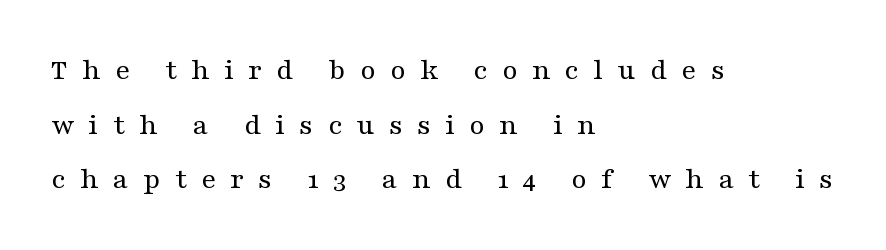
The image shows 31 px regular-weight, wide serif type, upright; set left-aligned, line spacing 1.76x, unusually wide letter spacing (+0.46 em), not underlined; medium stroke contrast and a medium x-height.
